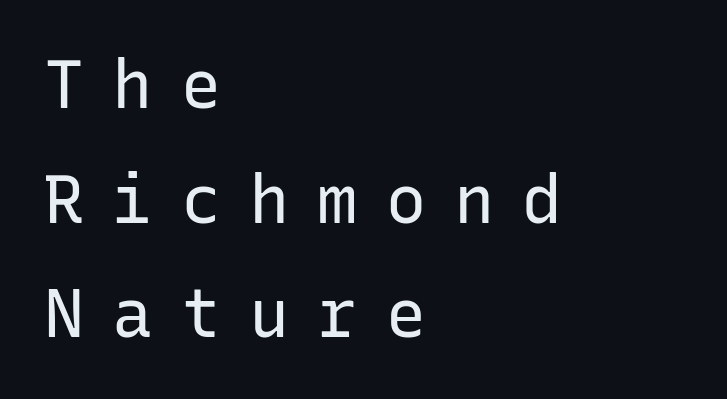
Q: Is the text bold? A: No.
Q: Is the text italic (slanted)? A: No, it is upright.
Q: Is the typeface a serif or a sans-serif typeface? A: Sans-serif.
Q: Is the text underlined? A: No.
Q: How is the paragraph aligned? A: Left-aligned.
Q: Is the spacing between letters normal or unusually wide? A: Unusually wide.
Q: Width (condensed, normal, or wide)? A: Normal.
Q: Stroke contrast? A: Low.
Q: x-height? A: Medium.
Q: Monospaced? A: Yes.
